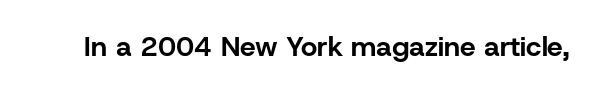
Q: Is the text bold? A: Yes.
Q: Is the text italic (slanted)? A: No, it is upright.
Q: Is the typeface a serif or a sans-serif typeface? A: Sans-serif.
Q: Is the text underlined? A: No.
Q: Is the spacing between letters normal or unusually wide? A: Normal.
Q: Width (condensed, normal, or wide)? A: Normal.
Q: Stroke contrast? A: Low.
Q: x-height? A: Medium.
Q: Monospaced? A: No.
